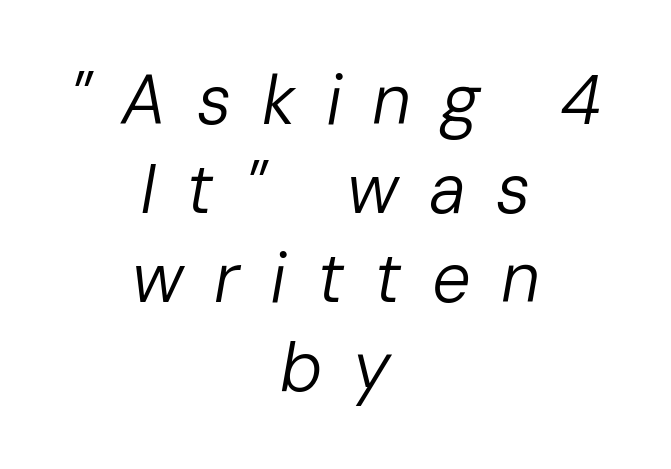
{"italic": "yes", "lean": "right", "slant_degrees": 10, "bold": "no", "weight": "regular", "width": "normal", "stroke_contrast": "low", "x_height": "medium", "monospaced": "no", "underline": "no", "align": "center", "line_spacing": "normal", "line_spacing_ratio": 1.29, "letter_spacing": "wide", "letter_spacing_em": 0.44, "glyph_px": 69}
